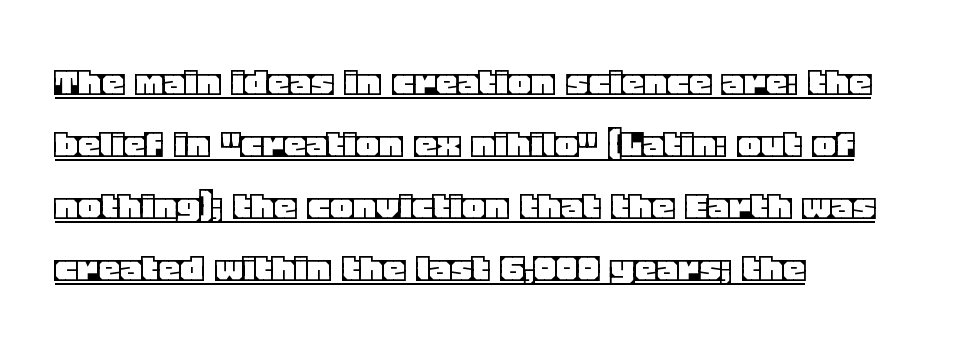
{"italic": "no", "width": "normal", "x_height": "large", "monospaced": "no", "underline": "yes", "align": "left", "line_spacing": "normal", "line_spacing_ratio": 1.41, "letter_spacing": "normal", "letter_spacing_em": 0.0, "glyph_px": 44}
